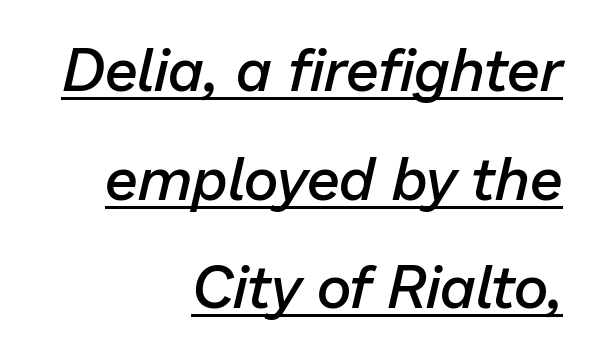
The image shows 60 px semibold type, italic (leaning right); set right-aligned, line spacing 1.81x, normal letter spacing, underlined; low stroke contrast and a medium x-height.
